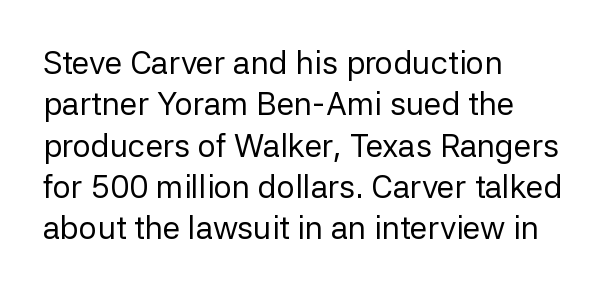
If you drew a ruler down the left edge, every line would touch it. Summary of weight: not heavy and not bold. The space beneath each line is pristine and unruled. Think of a printed novel: that variable character pitch is what you see here. Interline gaps are of average width in this sample.
